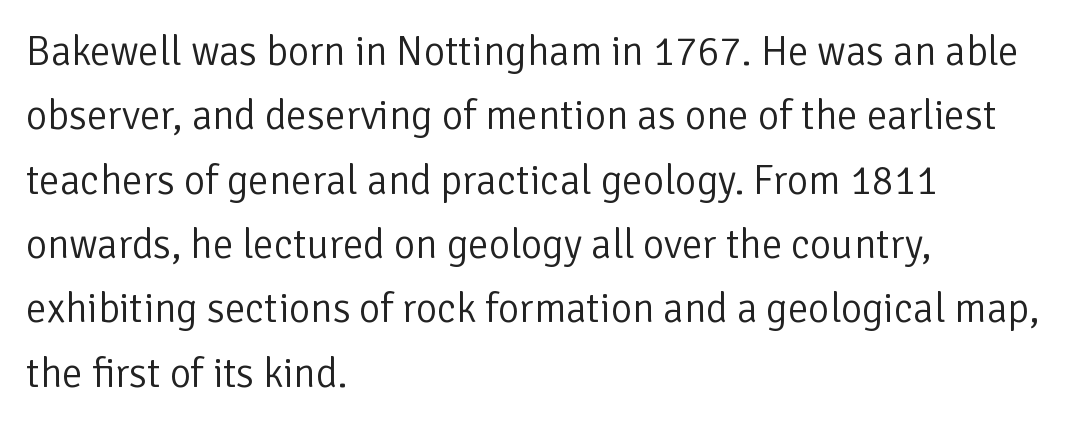
Q: Is the text bold? A: No.
Q: Is the text italic (slanted)? A: No, it is upright.
Q: Is the typeface a serif or a sans-serif typeface? A: Sans-serif.
Q: Is the text underlined? A: No.
Q: How is the paragraph aligned? A: Left-aligned.
Q: Is the spacing between letters normal or unusually wide? A: Normal.
Q: Is the spacing between lines tight, normal or loose? A: Normal.
Q: Width (condensed, normal, or wide)? A: Normal.
Q: Stroke contrast? A: Low.
Q: x-height? A: Medium.
Q: Monospaced? A: No.
